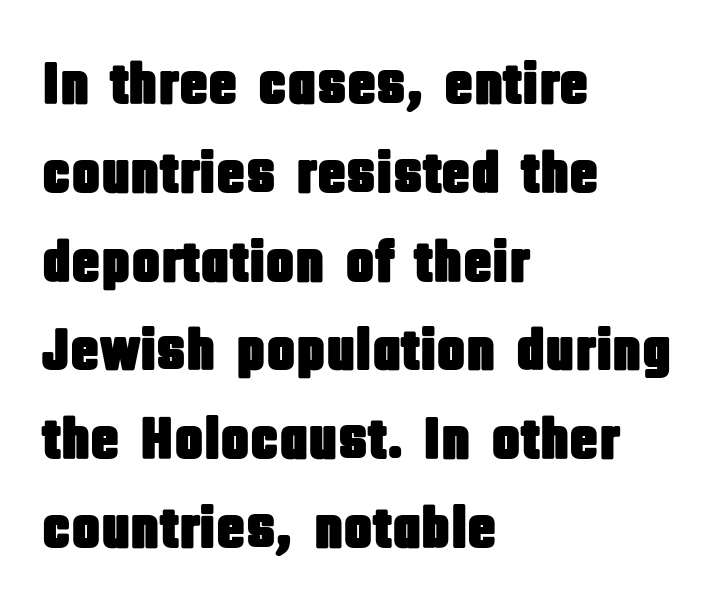
The image shows 60 px condensed sans-serif type, upright; set left-aligned, normal line spacing (1.48x), normal letter spacing, not underlined; low stroke contrast and a large x-height.
